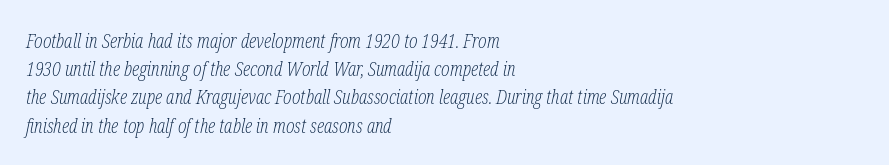
Q: Is the text bold? A: No.
Q: Is the text italic (slanted)? A: Yes, it leans right by about 12 degrees.
Q: Is the text underlined? A: No.
Q: How is the paragraph aligned? A: Left-aligned.
Q: Is the spacing between letters normal or unusually wide? A: Normal.
Q: Is the spacing between lines tight, normal or loose? A: Normal.
